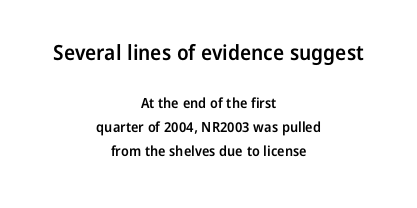
The image shows 21 px text type, upright; set centered, line spacing 1.72x, normal letter spacing, not underlined; the first (top) block is 1.5x larger.
